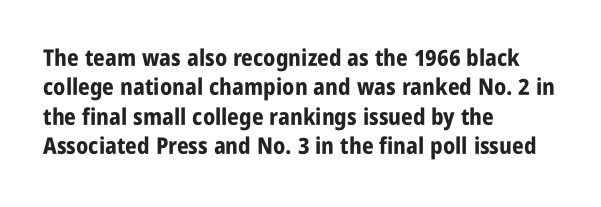
Q: Is the text bold? A: Yes.
Q: Is the text italic (slanted)? A: No, it is upright.
Q: Is the text underlined? A: No.
Q: How is the paragraph aligned? A: Left-aligned.
Q: Is the spacing between letters normal or unusually wide? A: Normal.
Q: Is the spacing between lines tight, normal or loose? A: Normal.
